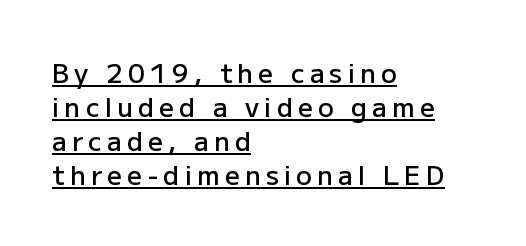
{"italic": "no", "bold": "semi", "underline": "yes", "align": "left", "line_spacing": "normal", "line_spacing_ratio": 1.31, "letter_spacing": "wide", "letter_spacing_em": 0.2, "glyph_px": 26}
